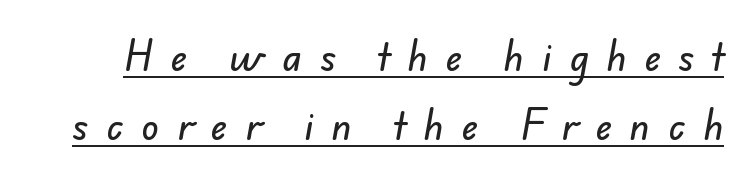
The image shows 36 px sans-serif type; set loose line spacing (1.91x), unusually wide letter spacing (+0.5 em), underlined; low stroke contrast and a small x-height.
